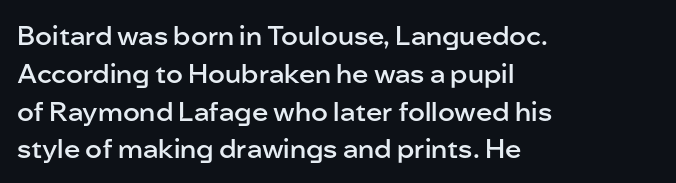
{"italic": "no", "bold": "semi", "underline": "no", "align": "left", "line_spacing": "normal", "line_spacing_ratio": 1.4, "letter_spacing": "normal", "letter_spacing_em": 0.0, "glyph_px": 27}
